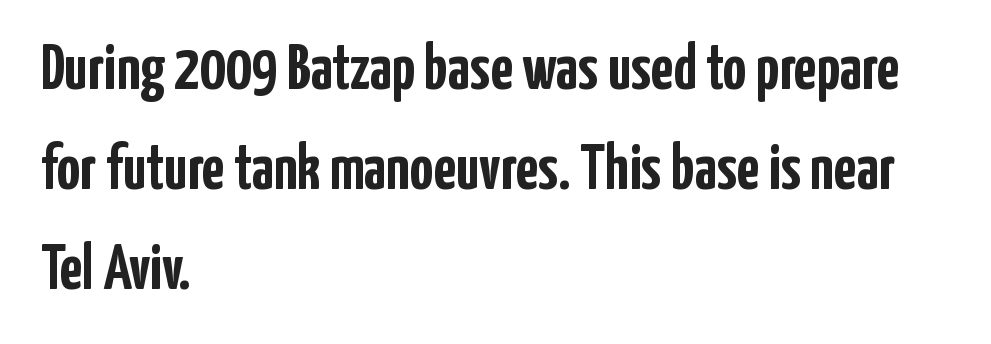
{"serif": "no", "italic": "no", "bold": "yes", "weight": "semibold", "width": "condensed", "stroke_contrast": "low", "x_height": "medium", "monospaced": "no", "underline": "no", "align": "left", "line_spacing": "normal", "line_spacing_ratio": 1.54, "letter_spacing": "normal", "letter_spacing_em": 0.0, "glyph_px": 65}
